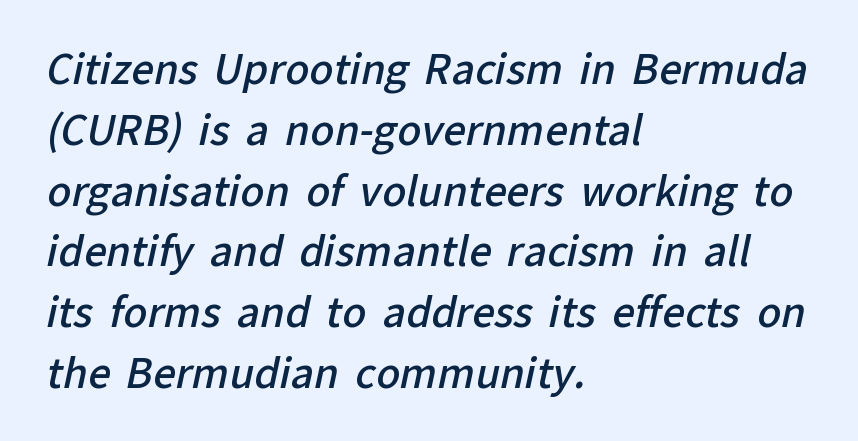
The image shows 40 px semibold sans-serif type; set left-aligned, normal line spacing (1.52x), normal letter spacing, not underlined; low stroke contrast and a medium x-height.
